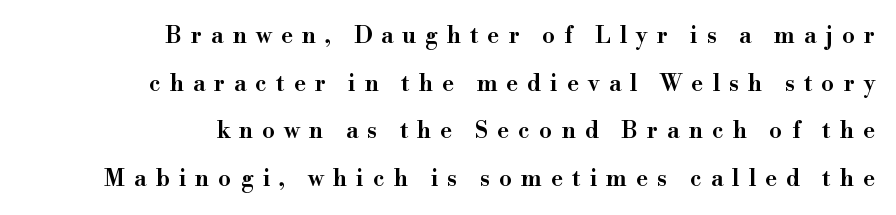
On the weight axis this lands at semibold, roughly 600. Ordinary non-slanted type is in use. The setting favours the right margin, as signatures and pull-quotes sometimes do. Vertical spacing — loose. Nobody drew a line under any word here.
